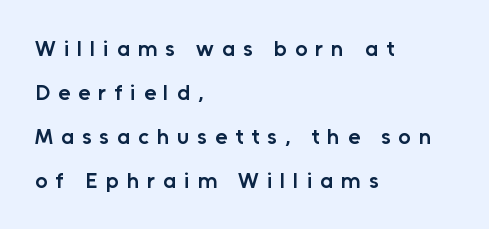
Widely set lines give the paragraph a tall, airy silhouette. This rendering uses left alignment, leaving the right contour irregular. The lettering holds an erect, upright posture throughout. Each row of text sits above clean, open space. The tracking reads as deliberately expanded to a designer's eye.
